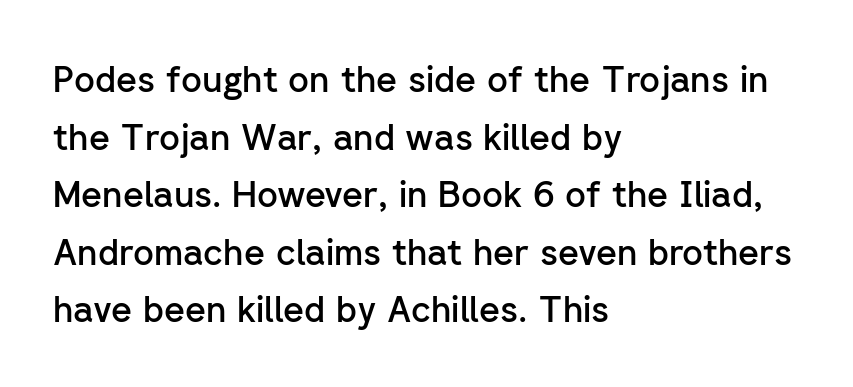
The image shows 36 px semibold sans-serif type, upright; set left-aligned, normal line spacing (1.6x), normal letter spacing, not underlined; low stroke contrast and a medium x-height.
